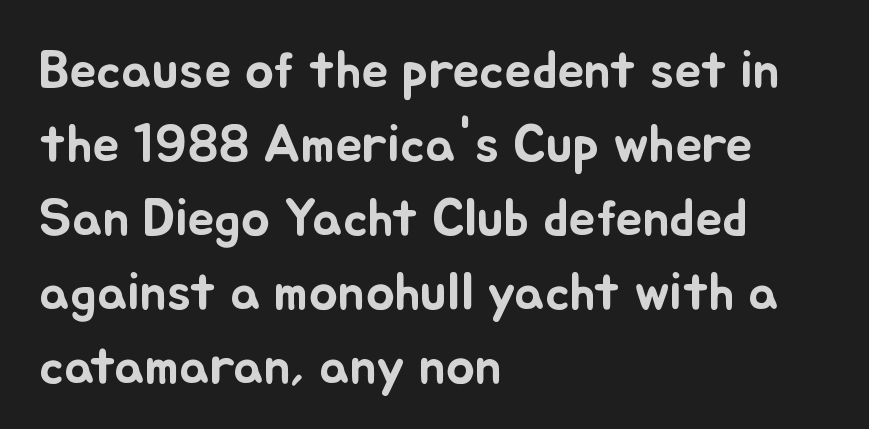
The passage shown has conventional tracking throughout. Each row of text sits above clean, open space. Where is the straight margin? On the left. Is this a fixed-width face? No — the glyphs have proportional, varying widths. One glance says typical: line gaps are just what's usual.
